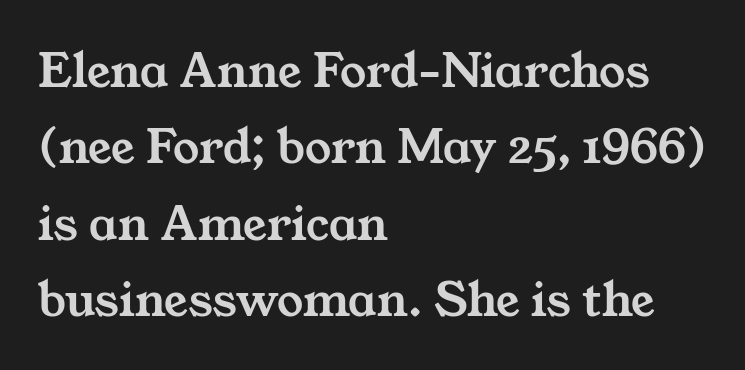
{"serif": "yes", "width": "wide", "stroke_contrast": "medium", "x_height": "medium", "monospaced": "no", "underline": "no", "align": "left", "line_spacing": "normal", "line_spacing_ratio": 1.47, "letter_spacing": "normal", "letter_spacing_em": 0.0, "glyph_px": 52}
